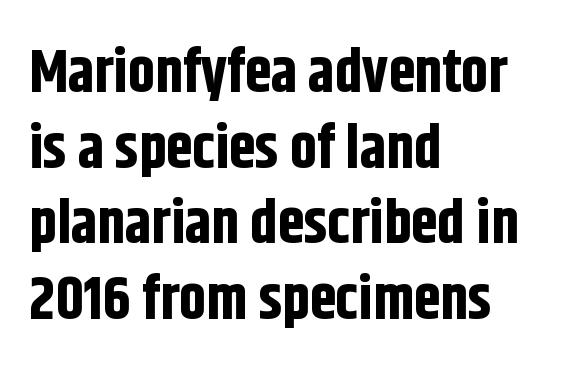
Look at the stroke-to-counter ratio: heavy, a bold. Layout note: lines flush left. This sample has the flowing, uneven cadence of proportional lettering. The rows are spaced the way most documents space them. The zone under the glyphs is completely vacant.
